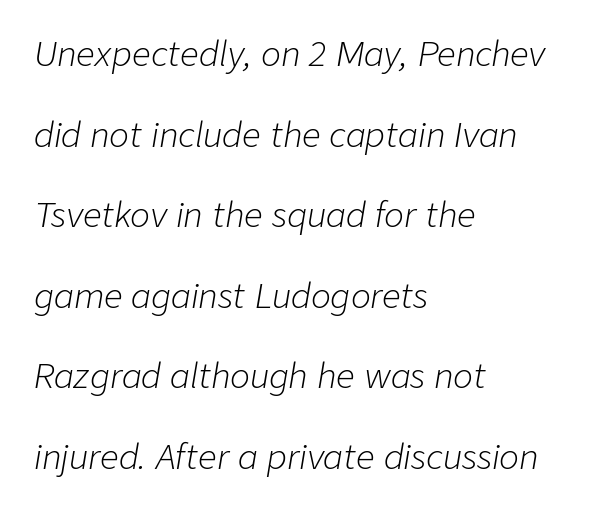
A typesetter would call this proportional, since set widths differ per character. The font's italic variant was chosen for this text. Heaviness? Minimal to ordinary, like unemphasized prose. Every row of glyphs begins at an identical x-position on the left. Lines of text with bare space underneath. The line-height multiplier appears high, well above default.
